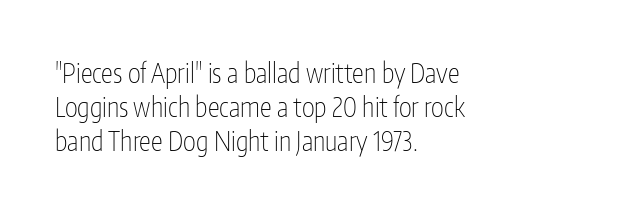
The image shows 27 px text type, upright; set left-aligned, normal line spacing (1.26x), normal letter spacing, not underlined.
